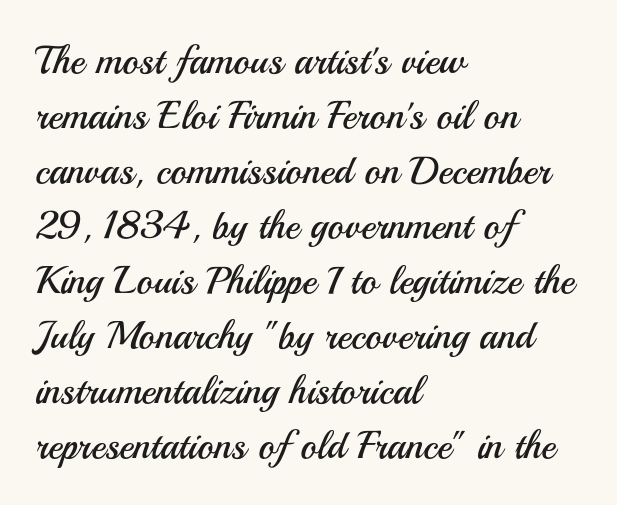
The image shows 39 px regular-weight sans-serif type; set left-aligned, normal line spacing (1.41x), normal letter spacing, not underlined; medium stroke contrast and a small x-height.
